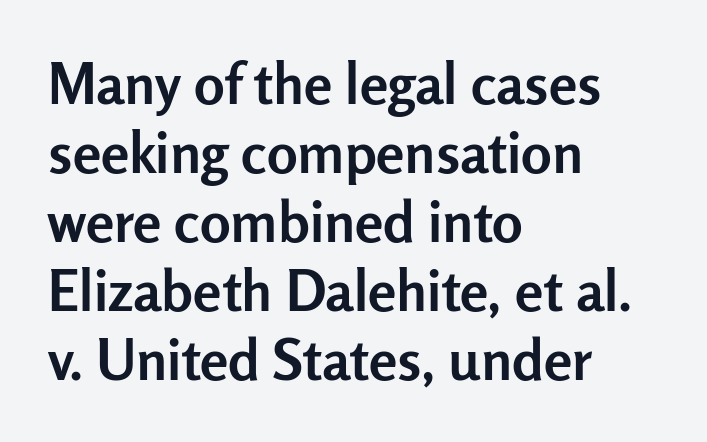
Q: Is the text bold? A: Yes.
Q: Is the text italic (slanted)? A: No, it is upright.
Q: Is the typeface a serif or a sans-serif typeface? A: Sans-serif.
Q: Is the text underlined? A: No.
Q: How is the paragraph aligned? A: Left-aligned.
Q: Is the spacing between letters normal or unusually wide? A: Normal.
Q: Width (condensed, normal, or wide)? A: Normal.
Q: Stroke contrast? A: Low.
Q: x-height? A: Medium.
Q: Monospaced? A: No.
